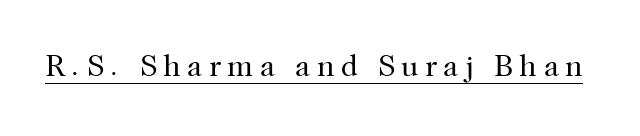
Q: Is the text bold? A: No.
Q: Is the text italic (slanted)? A: No, it is upright.
Q: Is the typeface a serif or a sans-serif typeface? A: Serif.
Q: Is the text underlined? A: Yes.
Q: Is the spacing between letters normal or unusually wide? A: Unusually wide.
Q: Width (condensed, normal, or wide)? A: Normal.
Q: Stroke contrast? A: High.
Q: x-height? A: Medium.
Q: Monospaced? A: No.
